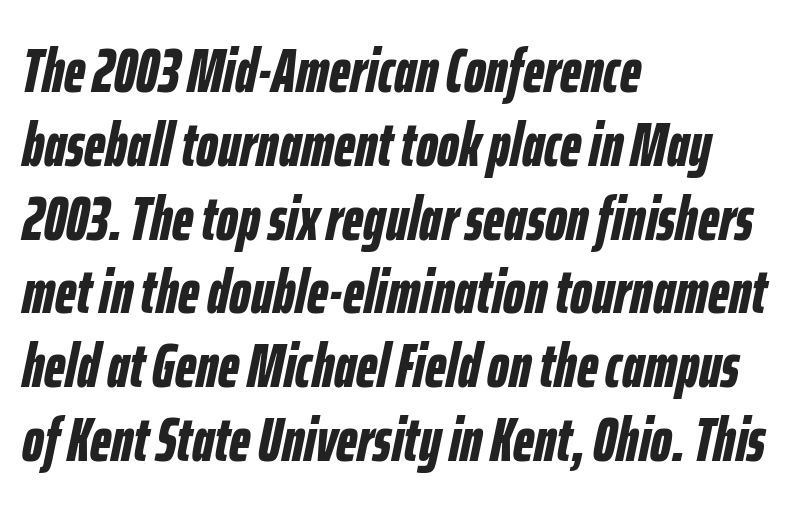
Q: Is the text bold? A: Yes.
Q: Is the text italic (slanted)? A: Yes, it leans right by about 12 degrees.
Q: Is the text underlined? A: No.
Q: How is the paragraph aligned? A: Left-aligned.
Q: Is the spacing between letters normal or unusually wide? A: Normal.
Q: Width (condensed, normal, or wide)? A: Condensed.
Q: Stroke contrast? A: Low.
Q: x-height? A: Medium.
Q: Monospaced? A: No.
